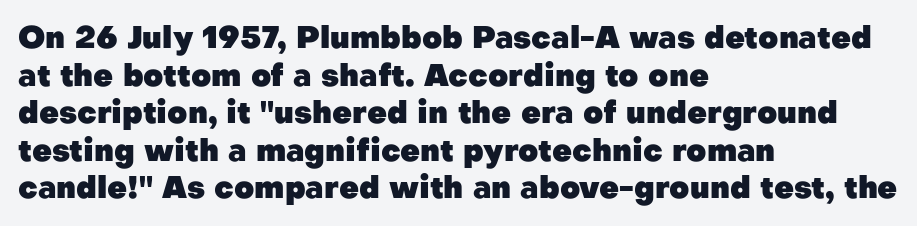
The face used here is a sans, in the tradition of grotesques and geometrics. Descender tails drop into unmarked territory. The lettering holds an erect, upright posture throughout. Weight check: bold — yes, fully.
